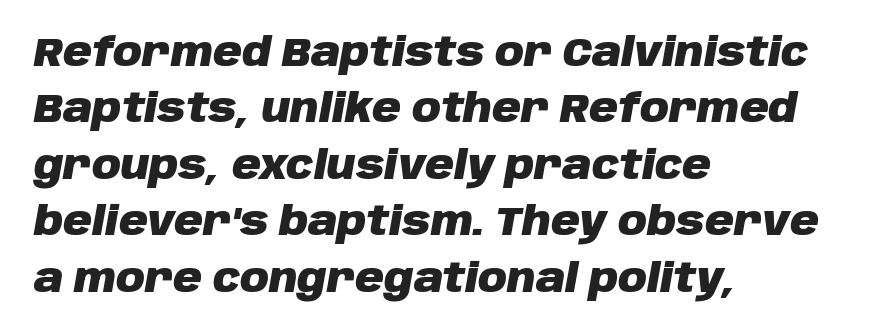
Q: Is the text bold? A: Yes.
Q: Is the text italic (slanted)? A: Yes, it leans right by about 10 degrees.
Q: Is the text underlined? A: No.
Q: How is the paragraph aligned? A: Left-aligned.
Q: Is the spacing between letters normal or unusually wide? A: Normal.
Q: Is the spacing between lines tight, normal or loose? A: Normal.
Q: Width (condensed, normal, or wide)? A: Normal.
Q: Stroke contrast? A: Low.
Q: x-height? A: Large.
Q: Monospaced? A: No.
